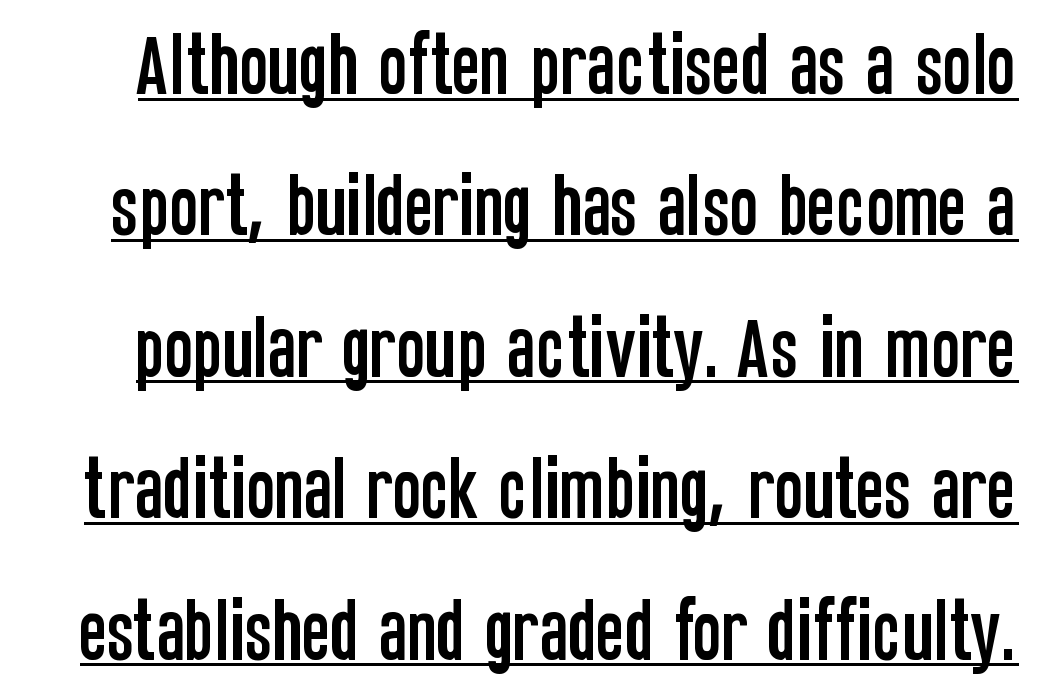
The image shows 68 px condensed sans-serif type, upright; set loose line spacing (2.08x), normal letter spacing, underlined; low stroke contrast and a large x-height.
